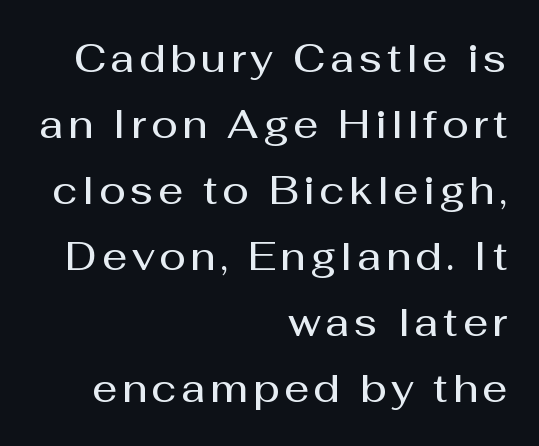
Q: Is the text bold? A: Semi-bold.
Q: Is the text italic (slanted)? A: No, it is upright.
Q: Is the typeface a serif or a sans-serif typeface? A: Sans-serif.
Q: Is the text underlined? A: No.
Q: How is the paragraph aligned? A: Right-aligned.
Q: Is the spacing between lines tight, normal or loose? A: Normal.
Q: Width (condensed, normal, or wide)? A: Normal.
Q: Stroke contrast? A: Medium.
Q: x-height? A: Medium.
Q: Monospaced? A: No.
